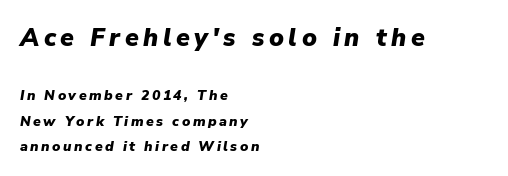
{"italic": "yes", "lean": "right", "slant_degrees": 9, "bold": "yes", "underline": "no", "align": "left", "line_spacing_ratio": 1.81, "larger_block": "first", "size_ratio": 1.79, "glyph_px": 25}
